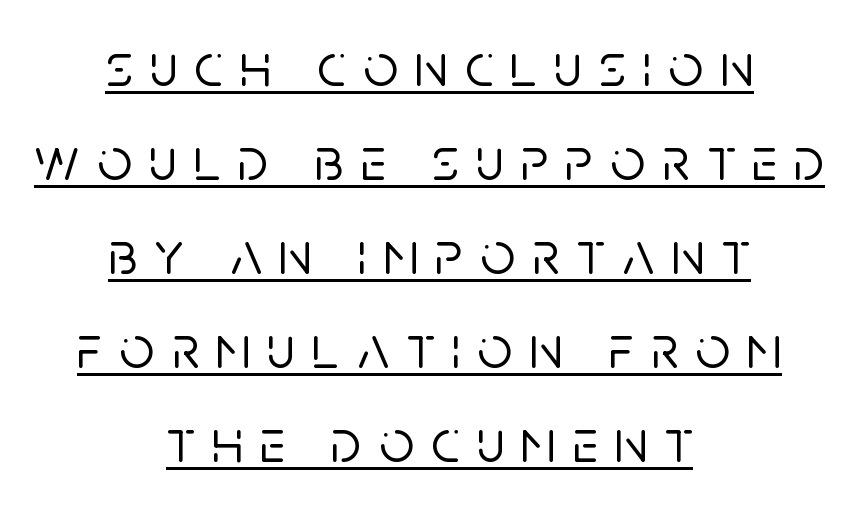
This is the regular roman posture of the typeface. You could only call the tracking loose — the letters float apart. Nope, no serifs anywhere on these letters. Underlined type. Normally led — the rows are evenly, conventionally spaced. Alignment: centered.
